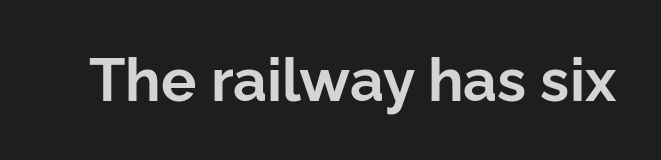
{"serif": "no", "italic": "no", "bold": "yes", "weight": "bold", "width": "normal", "stroke_contrast": "low", "x_height": "medium", "monospaced": "no", "underline": "no", "letter_spacing": "normal", "letter_spacing_em": 0.0, "glyph_px": 59}
